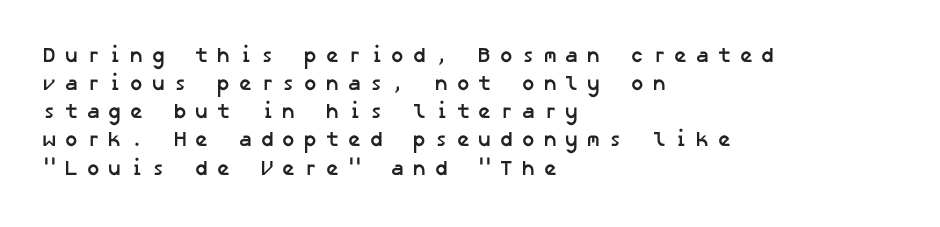
The image shows 21 px bold type; set left-aligned, normal line spacing (1.34x), unusually wide letter spacing (+0.37 em), not underlined.
